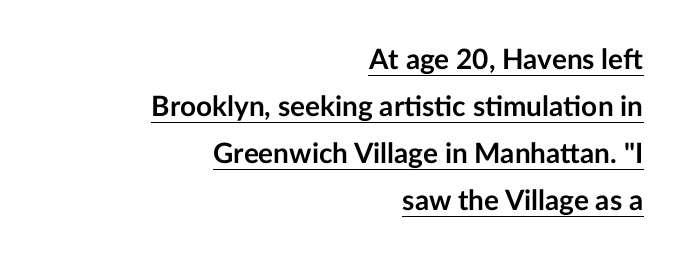
Does the leading feel generous? No, just average. Compared with a flush-left layout, this one pins lines to the opposite, right side. No extra tracking has been applied to these lines. The typeface chosen for these lines omits serifs. Somebody hit Ctrl+U on this one — the words are underlined.
